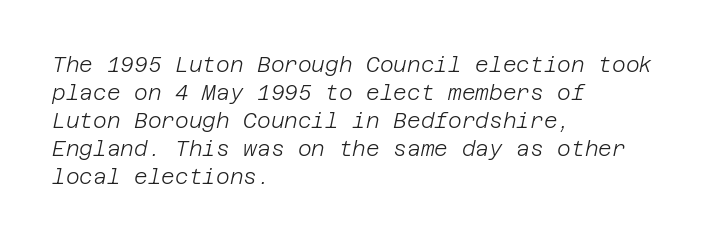
{"italic": "yes", "lean": "right", "slant_degrees": 12, "bold": "no", "underline": "no", "align": "left", "line_spacing": "normal", "line_spacing_ratio": 1.33, "letter_spacing": "normal", "letter_spacing_em": 0.0, "glyph_px": 21}
